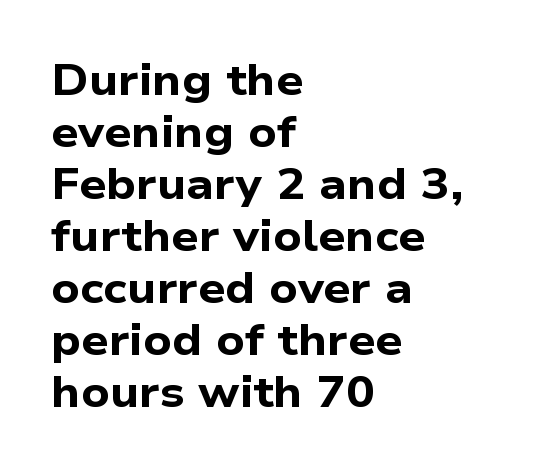
Q: Is the text bold? A: Yes.
Q: Is the typeface a serif or a sans-serif typeface? A: Sans-serif.
Q: Is the text underlined? A: No.
Q: How is the paragraph aligned? A: Left-aligned.
Q: Is the spacing between letters normal or unusually wide? A: Normal.
Q: Width (condensed, normal, or wide)? A: Wide.
Q: Stroke contrast? A: Low.
Q: x-height? A: Medium.
Q: Monospaced? A: No.
